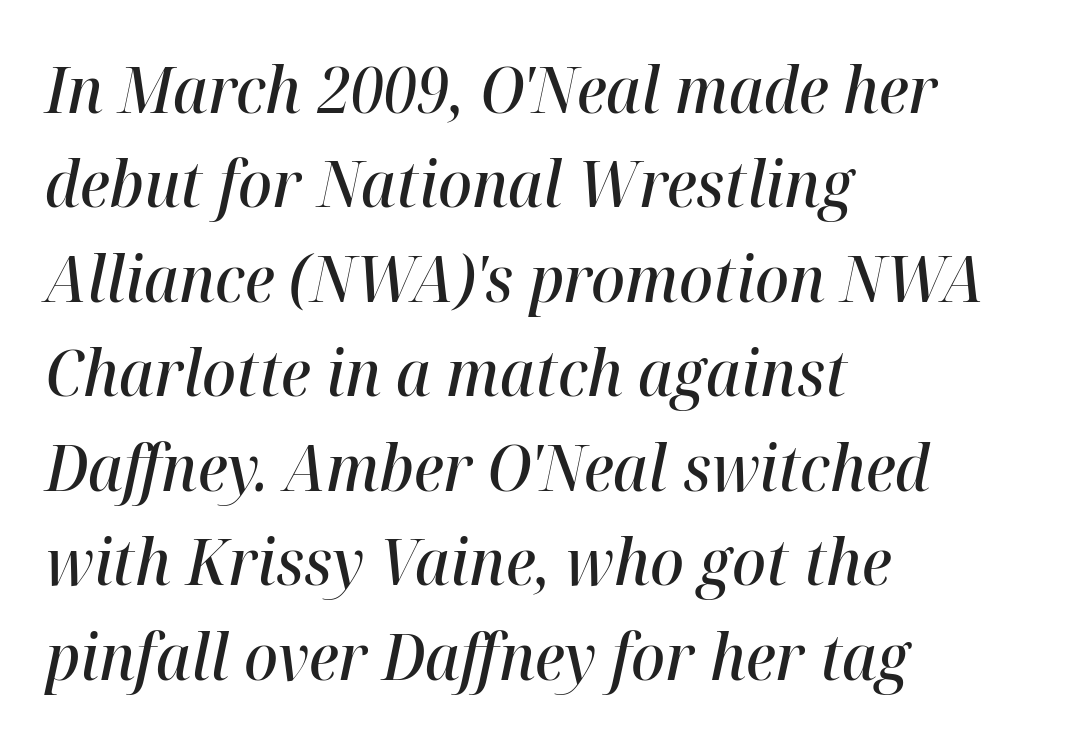
Short and long lines alike share a common starting point at left. A typesetter would call this zero additional tracking. These lines are rendered in a variable-pitch font. Italic? Definitely — the glyphs are oblique. Every letter is mildly thick-stroked: semibold rather than bold. The area under the type is left untouched.
